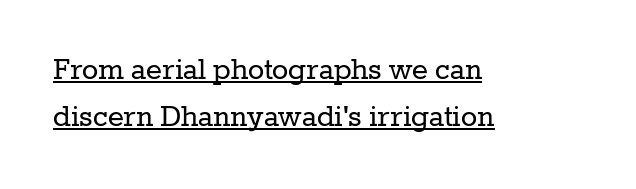
{"serif": "yes", "italic": "no", "bold": "no", "weight": "regular", "width": "normal", "stroke_contrast": "low", "x_height": "medium", "monospaced": "no", "underline": "yes", "align": "left", "line_spacing": "normal", "line_spacing_ratio": 1.38, "letter_spacing": "normal", "letter_spacing_em": 0.0, "glyph_px": 34}
